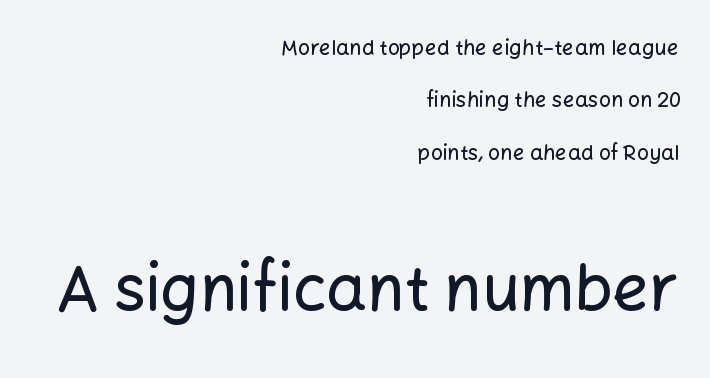
The image shows 64 px sans-serif type, upright; set right-aligned, loose line spacing (2.5x), normal letter spacing, not underlined; the second (bottom) block is 3.05x larger; low stroke contrast and a medium x-height.
